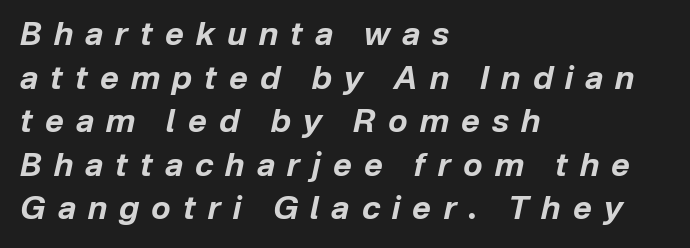
The image shows 32 px bold type, italic (leaning right); set left-aligned, normal line spacing (1.36x), unusually wide letter spacing (+0.38 em), not underlined; low stroke contrast and a medium x-height.
